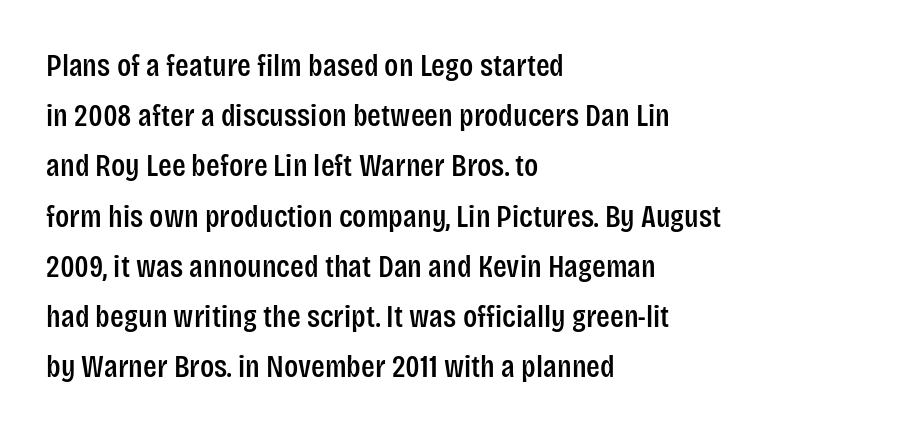
Q: Is the text italic (slanted)? A: No, it is upright.
Q: Is the typeface a serif or a sans-serif typeface? A: Sans-serif.
Q: Is the text underlined? A: No.
Q: How is the paragraph aligned? A: Left-aligned.
Q: Is the spacing between letters normal or unusually wide? A: Normal.
Q: Is the spacing between lines tight, normal or loose? A: Normal.
Q: Width (condensed, normal, or wide)? A: Condensed.
Q: Stroke contrast? A: Low.
Q: x-height? A: Large.
Q: Monospaced? A: No.
